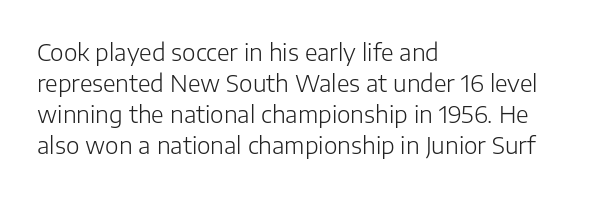
Q: Is the text bold? A: No.
Q: Is the text italic (slanted)? A: No, it is upright.
Q: Is the text underlined? A: No.
Q: How is the paragraph aligned? A: Left-aligned.
Q: Is the spacing between letters normal or unusually wide? A: Normal.
Q: Is the spacing between lines tight, normal or loose? A: Normal.
